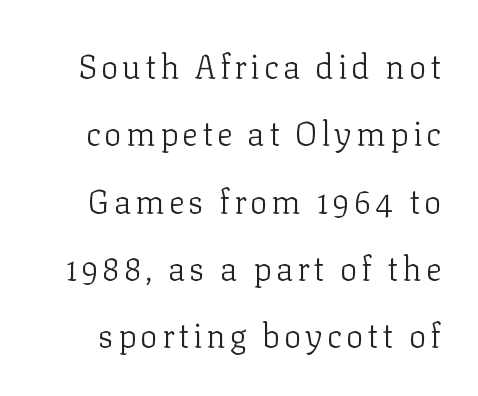
{"serif": "yes", "italic": "no", "bold": "no", "weight": "light", "width": "normal", "stroke_contrast": "low", "x_height": "medium", "monospaced": "no", "underline": "no", "line_spacing": "loose", "line_spacing_ratio": 2.04, "glyph_px": 33}
